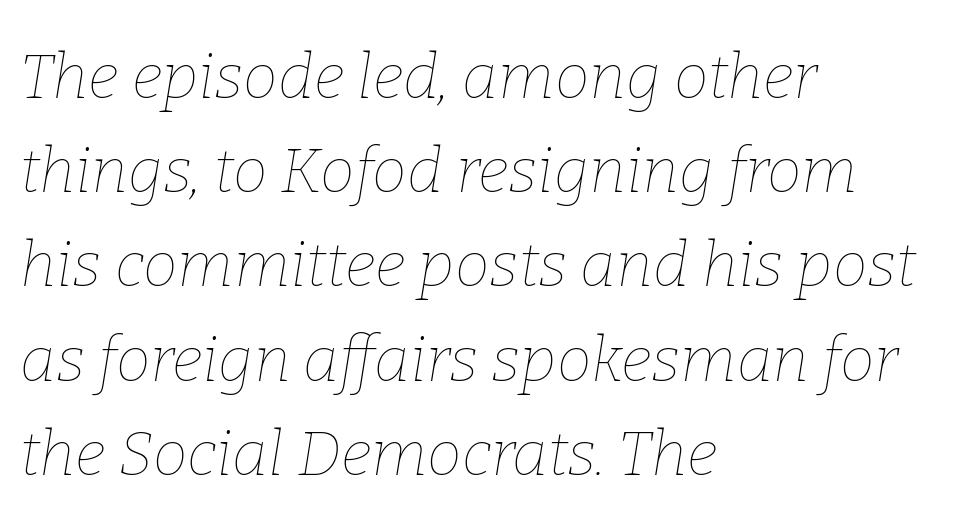
You could not count columns in this text — the font is proportionally spaced. Yep, that's italic — everything's leaning. Horizontal alignment here is leftward, the default for most running prose. Weight class: somewhere from thin through regular. You could call the tracking neutral — neither tight nor loose.
